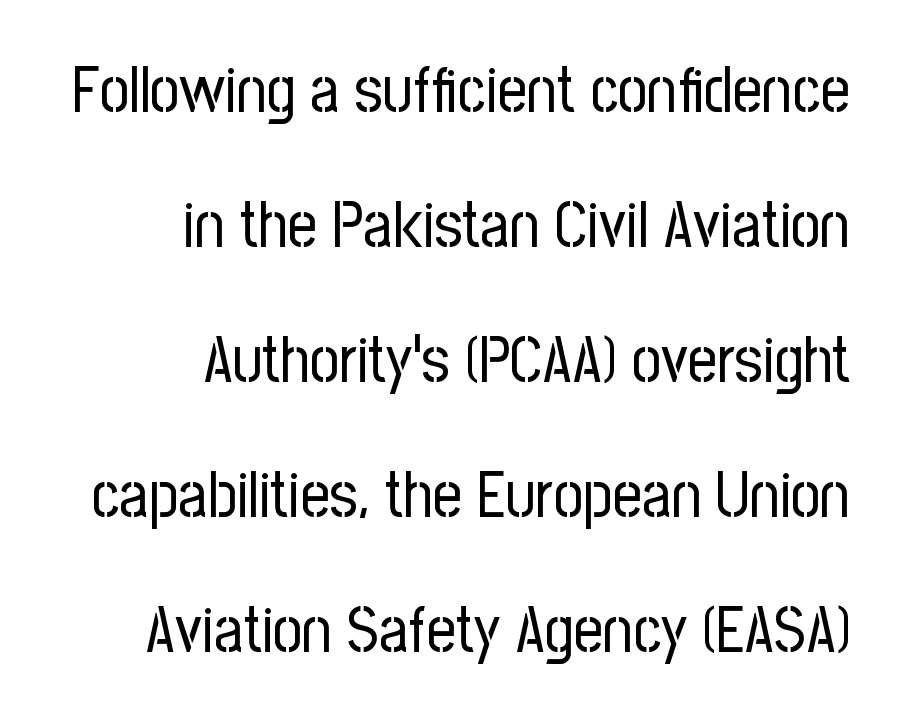
Bare-footed words on every line. The letterforms sit shoulder to shoulder at normal distance. Classification — sans serif. Note the varied advance widths — an 'i' is clearly narrower than an 'm'. A quiet, ordinary-to-light weight characterises the typeface.
